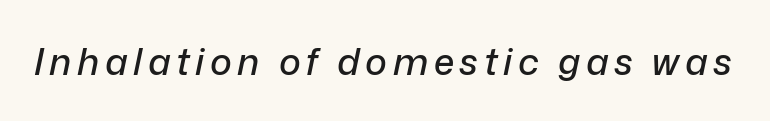
Q: Is the text italic (slanted)? A: Yes, it leans right by about 12 degrees.
Q: Is the text underlined? A: No.
Q: Width (condensed, normal, or wide)? A: Normal.
Q: Stroke contrast? A: Low.
Q: x-height? A: Medium.
Q: Monospaced? A: No.
